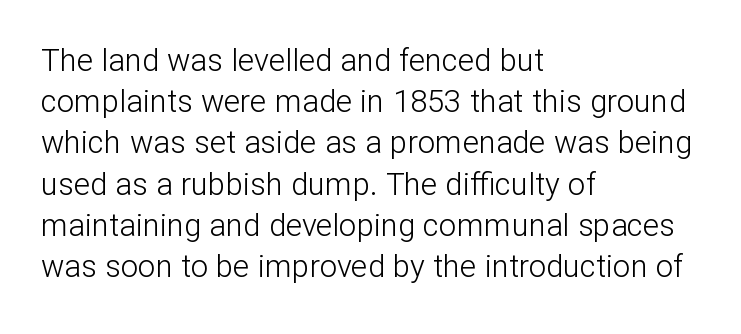
The image shows 31 px light sans-serif type, upright; set left-aligned, normal line spacing (1.33x), normal letter spacing, not underlined; low stroke contrast and a medium x-height.
